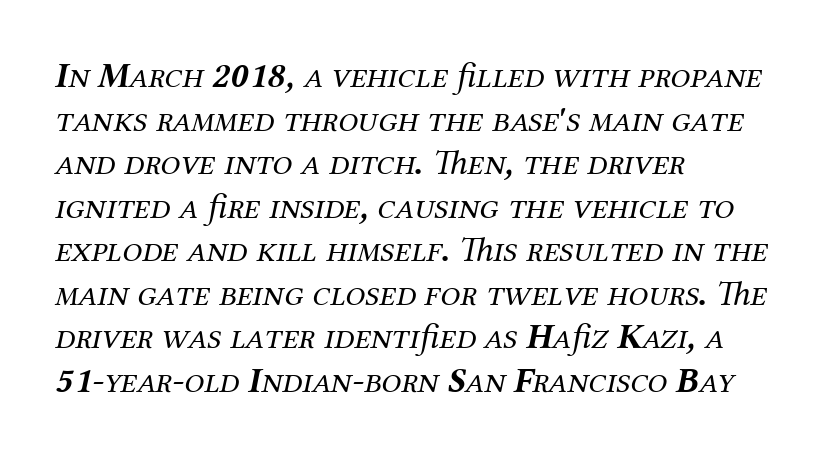
Q: Is the text bold? A: No.
Q: Is the text italic (slanted)? A: Yes, it leans right by about 12 degrees.
Q: Is the typeface a serif or a sans-serif typeface? A: Serif.
Q: Is the text underlined? A: No.
Q: How is the paragraph aligned? A: Left-aligned.
Q: Is the spacing between letters normal or unusually wide? A: Normal.
Q: Width (condensed, normal, or wide)? A: Normal.
Q: Stroke contrast? A: Medium.
Q: x-height? A: Medium.
Q: Monospaced? A: No.
